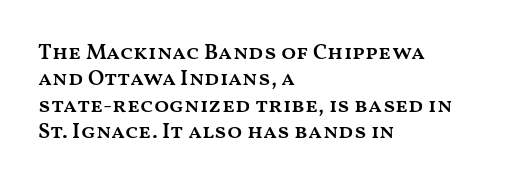
The image shows 22 px text type, upright; set left-aligned, line spacing 1.2x, normal letter spacing, not underlined.
